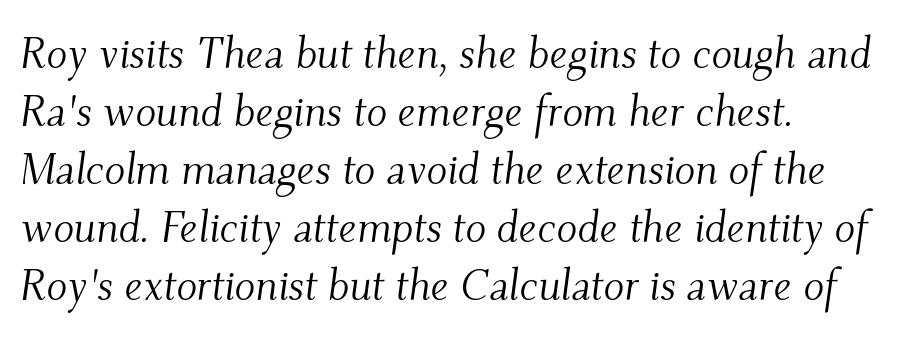
Q: Is the text bold? A: No.
Q: Is the text italic (slanted)? A: Yes, it leans right by about 9 degrees.
Q: Is the typeface a serif or a sans-serif typeface? A: Serif.
Q: Is the text underlined? A: No.
Q: Is the spacing between letters normal or unusually wide? A: Normal.
Q: Is the spacing between lines tight, normal or loose? A: Normal.
Q: Width (condensed, normal, or wide)? A: Normal.
Q: Stroke contrast? A: Medium.
Q: x-height? A: Small.
Q: Monospaced? A: No.
